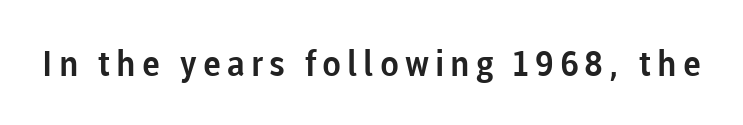
Q: Is the text italic (slanted)? A: No, it is upright.
Q: Is the typeface a serif or a sans-serif typeface? A: Sans-serif.
Q: Is the text underlined? A: No.
Q: Width (condensed, normal, or wide)? A: Normal.
Q: Stroke contrast? A: Low.
Q: x-height? A: Medium.
Q: Monospaced? A: No.
